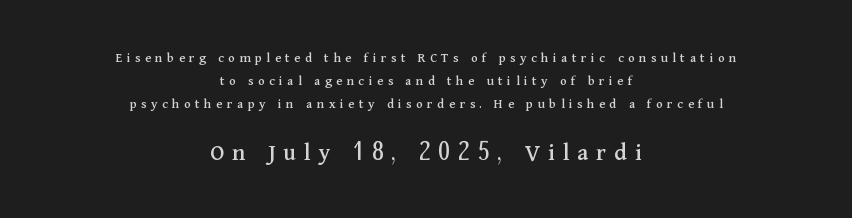
The image shows 25 px text type, upright; set centered, normal line spacing (1.64x), unusually wide letter spacing (+0.32 em), not underlined; the second (bottom) block is 1.79x larger.
